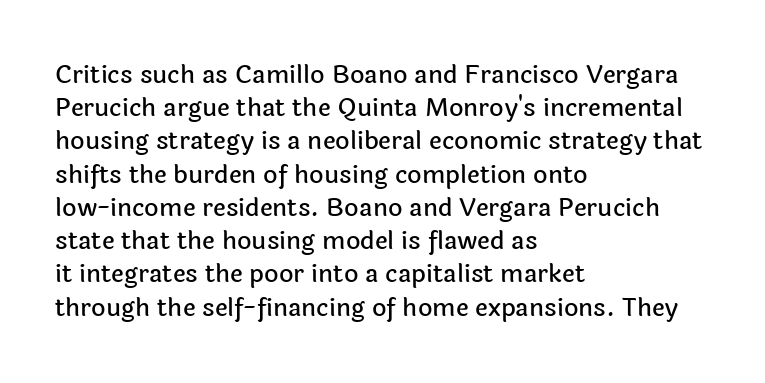
{"italic": "no", "underline": "no", "align": "left", "line_spacing": "normal", "line_spacing_ratio": 1.33, "letter_spacing": "normal", "letter_spacing_em": 0.0, "glyph_px": 25}
